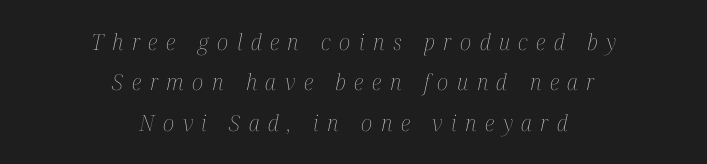
{"italic": "yes", "lean": "right", "slant_degrees": 12, "bold": "no", "underline": "no", "align": "center", "line_spacing_ratio": 1.83, "letter_spacing": "wide", "letter_spacing_em": 0.39, "glyph_px": 22}
